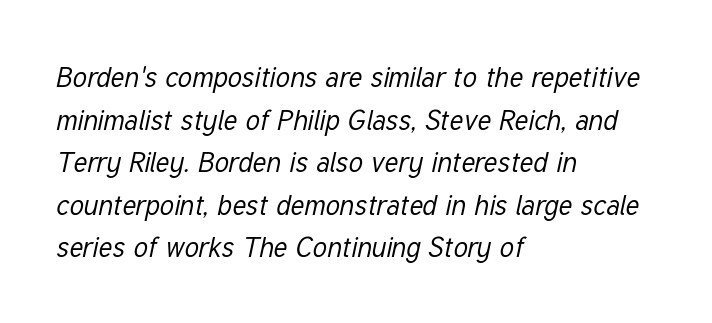
The image shows 28 px regular-weight, condensed type, italic (leaning right); set left-aligned, normal line spacing (1.52x), normal letter spacing, not underlined; low stroke contrast and a medium x-height.
